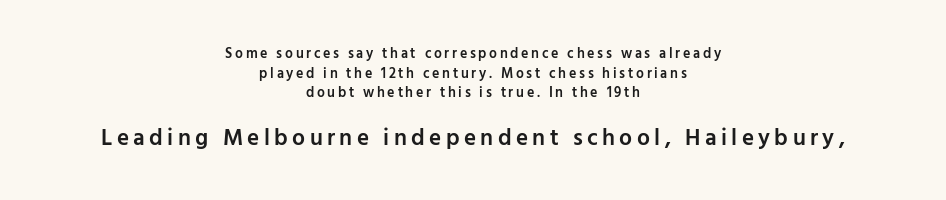
The image shows 23 px text type, upright; set centered, normal line spacing (1.41x), not underlined; the second (bottom) block is 1.64x larger.
